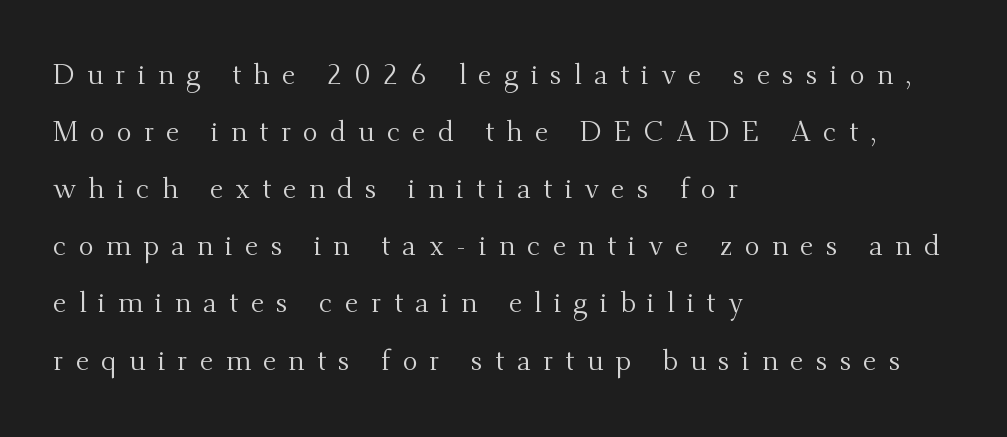
Q: Is the text bold? A: No.
Q: Is the text italic (slanted)? A: No, it is upright.
Q: Is the typeface a serif or a sans-serif typeface? A: Serif.
Q: Is the text underlined? A: No.
Q: How is the paragraph aligned? A: Left-aligned.
Q: Is the spacing between letters normal or unusually wide? A: Unusually wide.
Q: Is the spacing between lines tight, normal or loose? A: Loose.
Q: Width (condensed, normal, or wide)? A: Normal.
Q: Stroke contrast? A: Medium.
Q: x-height? A: Small.
Q: Monospaced? A: No.
